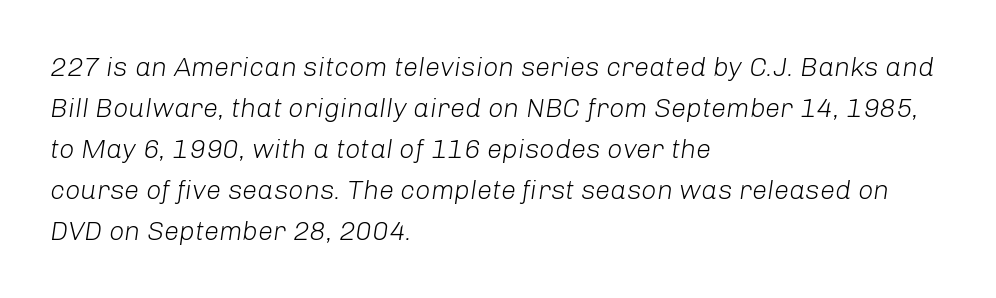
The image shows 27 px text type, italic (leaning right); set left-aligned, normal line spacing (1.52x), normal letter spacing, not underlined.
